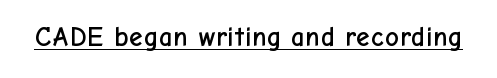
Q: Is the text italic (slanted)? A: No, it is upright.
Q: Is the text underlined? A: Yes.
Q: Is the spacing between letters normal or unusually wide? A: Normal.
